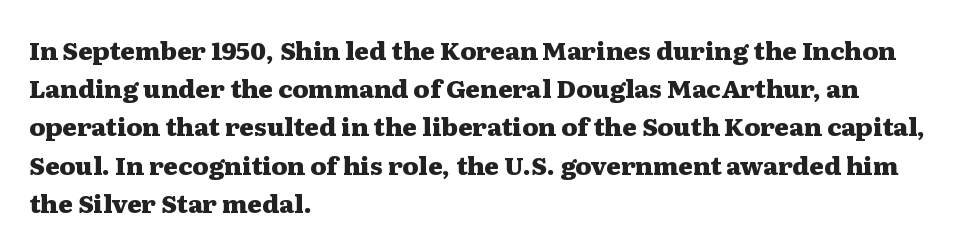
{"italic": "no", "bold": "yes", "underline": "no", "align": "left", "line_spacing": "normal", "line_spacing_ratio": 1.53, "letter_spacing": "normal", "letter_spacing_em": 0.0, "glyph_px": 25}
